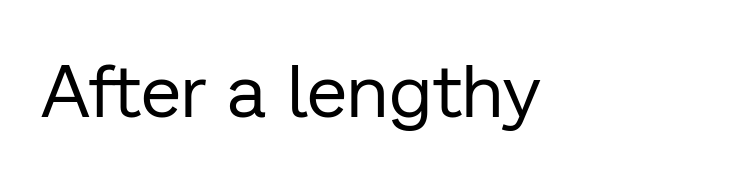
You can tell it's not italic because the verticals are truly vertical. Caption: standard tracking, unaltered. Type style note: lacks serifs. Beneath every word, the page is bare. Vertical stems look standard width or narrower in stroke. Think of a printed novel: that variable character pitch is what you see here.
